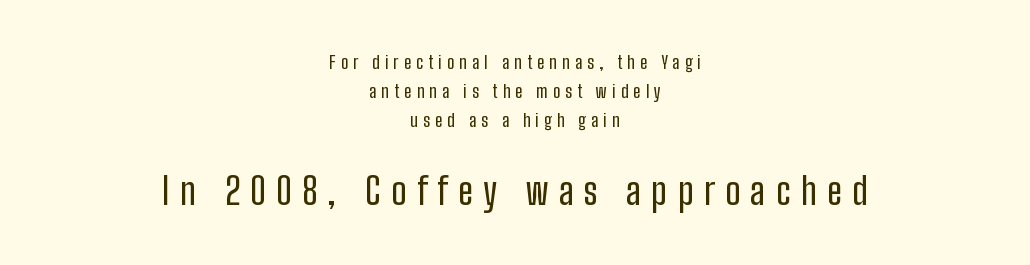
The image shows 37 px condensed sans-serif type, upright; set centered, normal line spacing (1.62x), unusually wide letter spacing (+0.28 em), not underlined; the second (bottom) block is 2.06x larger; low stroke contrast and a medium x-height.
